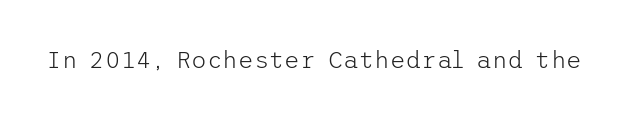
The image shows 24 px text type, upright; set normal letter spacing, not underlined.
